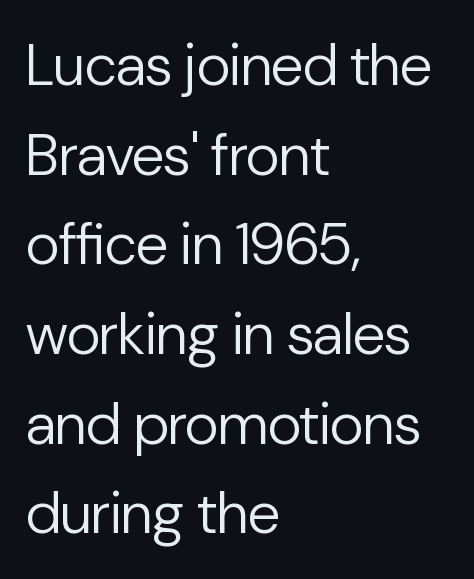
{"serif": "no", "italic": "no", "bold": "no", "weight": "regular", "width": "normal", "stroke_contrast": "low", "x_height": "medium", "monospaced": "no", "underline": "no", "align": "left", "line_spacing": "normal", "line_spacing_ratio": 1.52, "letter_spacing": "normal", "letter_spacing_em": 0.0, "glyph_px": 59}
